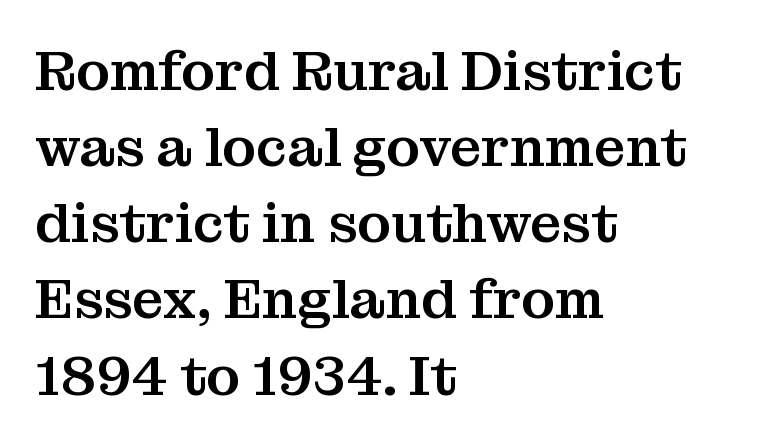
The image shows 56 px serif type, upright; set left-aligned, normal line spacing (1.36x), normal letter spacing, not underlined; medium stroke contrast and a medium x-height.
